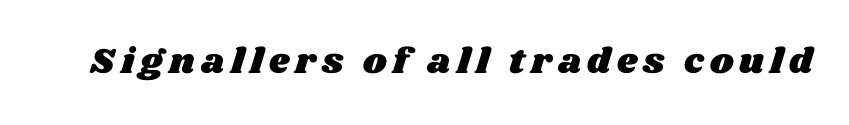
{"width": "wide", "stroke_contrast": "medium", "x_height": "large", "monospaced": "no", "underline": "no", "glyph_px": 36}
